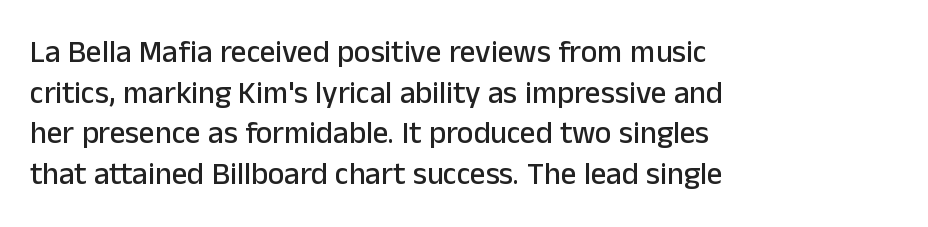
No word sits above an underline. Is there much room between lines? A standard amount, neither cramped nor airy. You could not count columns in this text — the font is proportionally spaced. Casual observation: everything's shoved over to the left.
